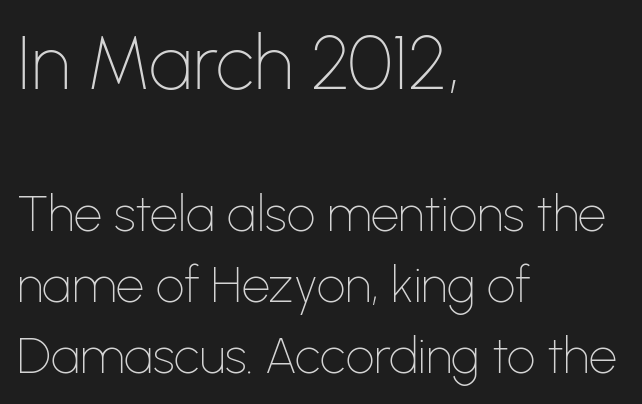
Q: Is the text bold? A: No.
Q: Is the text italic (slanted)? A: No, it is upright.
Q: Is the typeface a serif or a sans-serif typeface? A: Sans-serif.
Q: Is the text underlined? A: No.
Q: How is the paragraph aligned? A: Left-aligned.
Q: Is the spacing between letters normal or unusually wide? A: Normal.
Q: Is the spacing between lines tight, normal or loose? A: Normal.
Q: Which block of text is set in a larger size, the first (top) or the second (bottom)? A: The first (top) one.
Q: Width (condensed, normal, or wide)? A: Normal.
Q: Stroke contrast? A: Low.
Q: x-height? A: Medium.
Q: Monospaced? A: No.
